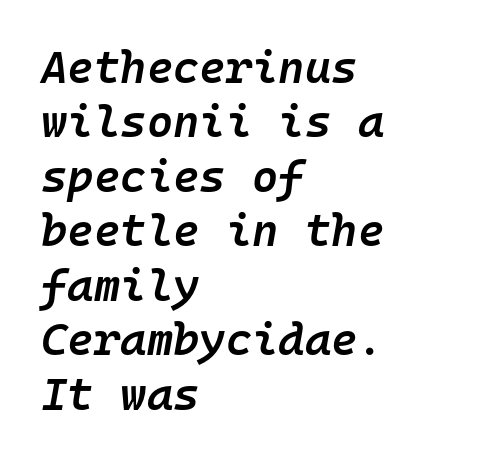
The passage shown leans; its letterforms are oblique. A bare baseline throughout the passage. Default kerning and tracking; the words read as compact shapes. In CSS terms this would be text-align: left. In terms of weight, the rendering is demibold, just under bold.
